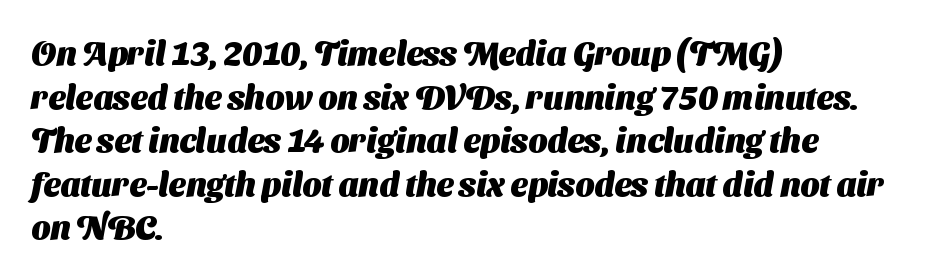
Q: Is the text bold? A: Yes.
Q: Is the typeface a serif or a sans-serif typeface? A: Sans-serif.
Q: Is the text underlined? A: No.
Q: How is the paragraph aligned? A: Left-aligned.
Q: Is the spacing between letters normal or unusually wide? A: Normal.
Q: Is the spacing between lines tight, normal or loose? A: Normal.
Q: Width (condensed, normal, or wide)? A: Normal.
Q: Stroke contrast? A: Medium.
Q: x-height? A: Medium.
Q: Monospaced? A: No.
